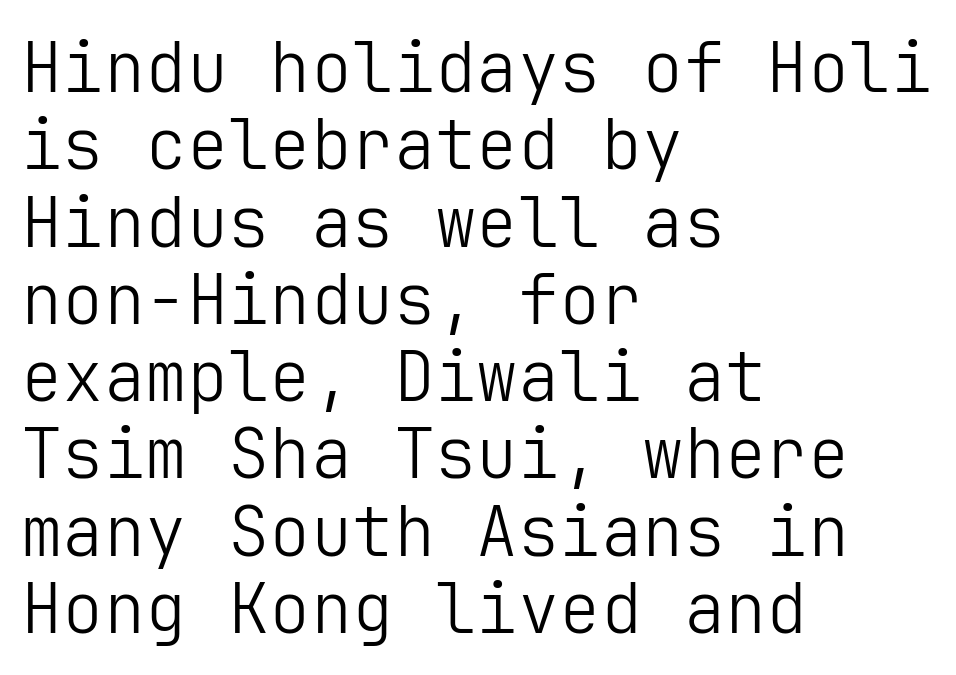
{"serif": "no", "italic": "no", "bold": "no", "weight": "light", "width": "normal", "stroke_contrast": "low", "x_height": "medium", "underline": "no", "align": "left", "line_spacing": "tight", "line_spacing_ratio": 1.12, "letter_spacing": "normal", "letter_spacing_em": 0.0, "glyph_px": 69}
